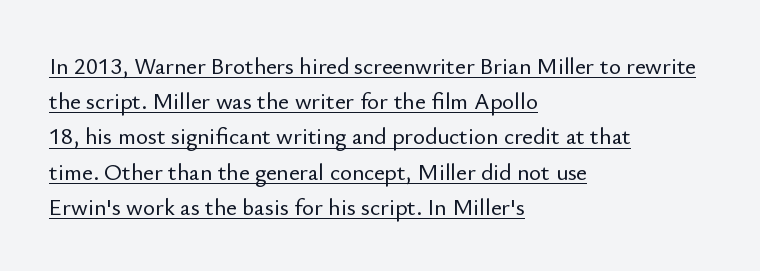
The image shows 23 px text type, upright; set left-aligned, normal line spacing (1.53x), normal letter spacing, underlined.
